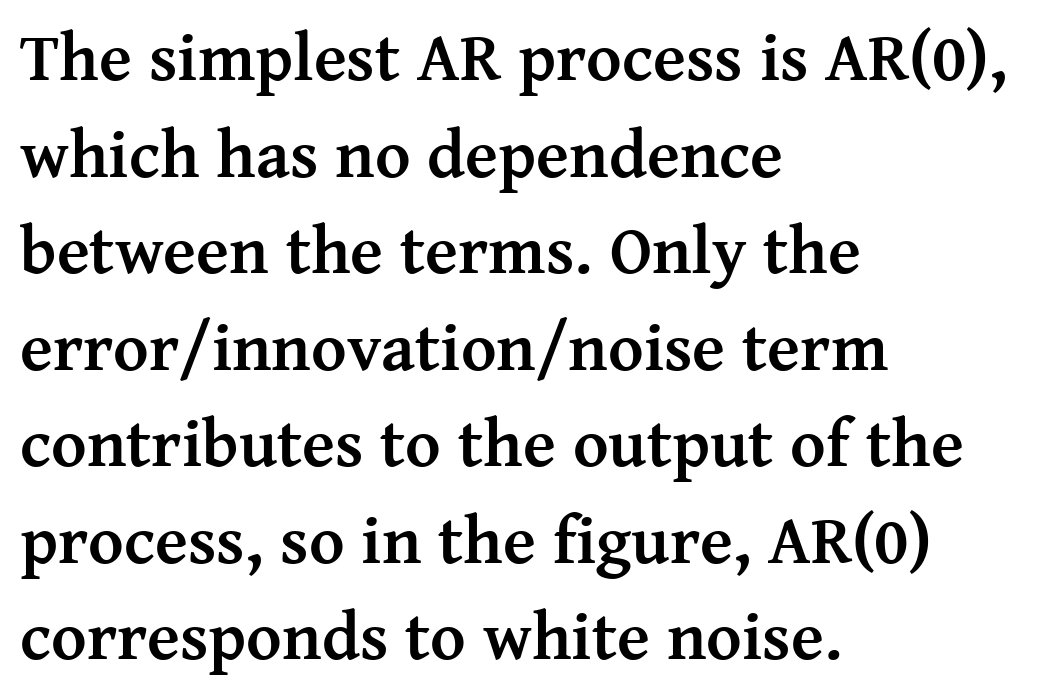
Nobody touched the tracking dial on this one. This rendering features lettering with no underline. The paragraph has a hard left edge and a soft right edge. This sample has the flowing, uneven cadence of proportional lettering.
